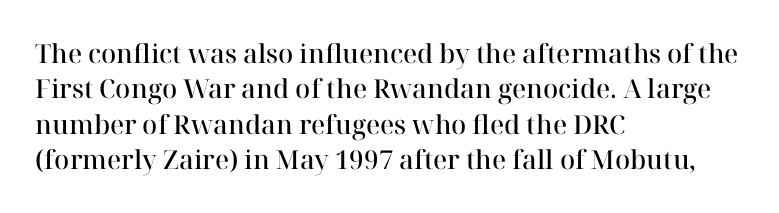
The image shows 26 px text type, upright; set left-aligned, normal line spacing (1.36x), normal letter spacing, not underlined.
